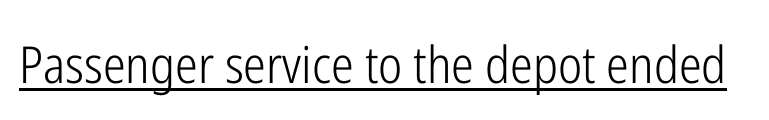
The image shows 51 px light, condensed sans-serif type, upright; set normal letter spacing, underlined; low stroke contrast and a medium x-height.
